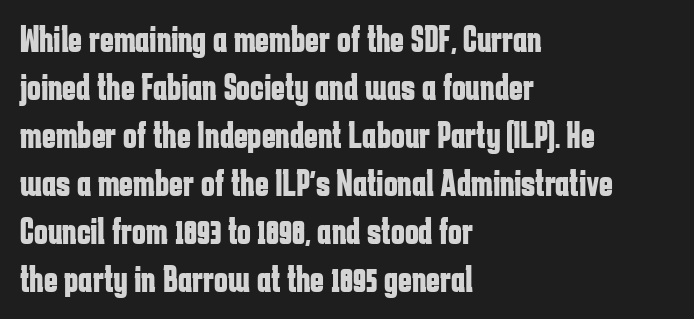
Q: Is the text bold? A: Yes.
Q: Is the text italic (slanted)? A: No, it is upright.
Q: Is the typeface a serif or a sans-serif typeface? A: Sans-serif.
Q: Is the text underlined? A: No.
Q: How is the paragraph aligned? A: Left-aligned.
Q: Is the spacing between letters normal or unusually wide? A: Normal.
Q: Is the spacing between lines tight, normal or loose? A: Normal.
Q: Width (condensed, normal, or wide)? A: Condensed.
Q: Stroke contrast? A: Low.
Q: x-height? A: Medium.
Q: Monospaced? A: No.
